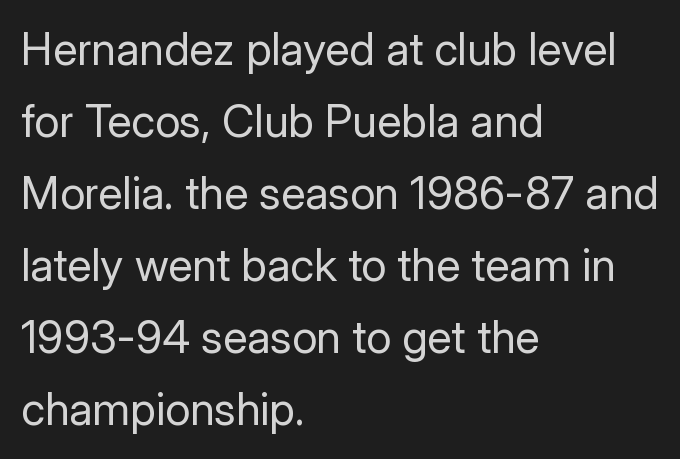
Q: Is the text bold? A: No.
Q: Is the text italic (slanted)? A: No, it is upright.
Q: Is the typeface a serif or a sans-serif typeface? A: Sans-serif.
Q: Is the text underlined? A: No.
Q: How is the paragraph aligned? A: Left-aligned.
Q: Is the spacing between letters normal or unusually wide? A: Normal.
Q: Is the spacing between lines tight, normal or loose? A: Normal.
Q: Width (condensed, normal, or wide)? A: Normal.
Q: Stroke contrast? A: Low.
Q: x-height? A: Medium.
Q: Monospaced? A: No.
